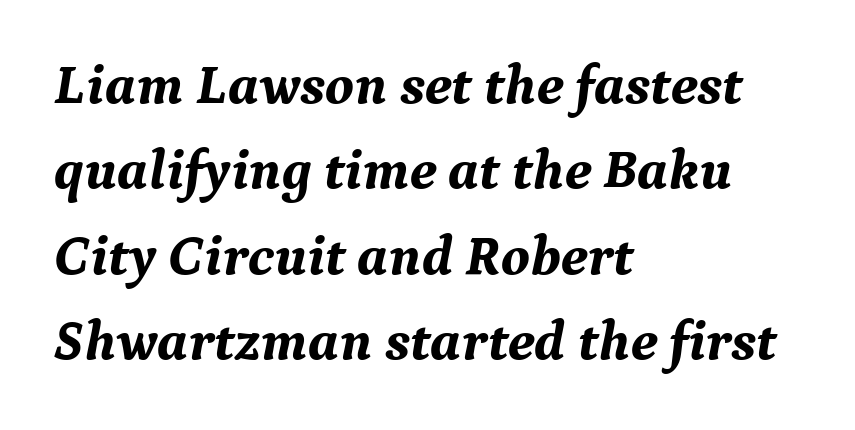
Q: Is the text bold? A: Yes.
Q: Is the text italic (slanted)? A: Yes, it leans right by about 9 degrees.
Q: Is the typeface a serif or a sans-serif typeface? A: Serif.
Q: Is the text underlined? A: No.
Q: How is the paragraph aligned? A: Left-aligned.
Q: Is the spacing between letters normal or unusually wide? A: Normal.
Q: Is the spacing between lines tight, normal or loose? A: Normal.
Q: Width (condensed, normal, or wide)? A: Normal.
Q: Stroke contrast? A: Medium.
Q: x-height? A: Medium.
Q: Monospaced? A: No.
